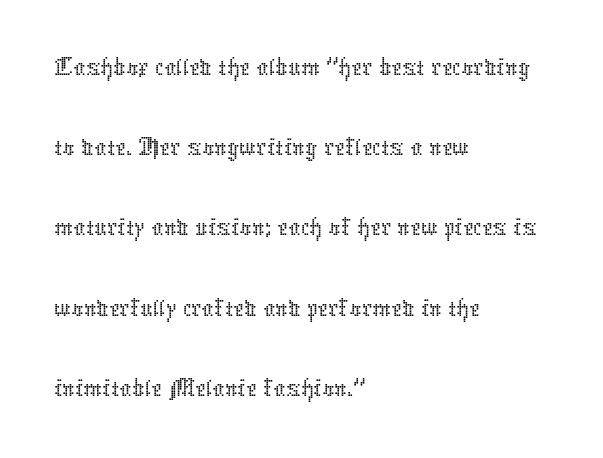
The image shows 59 px thin type, upright; set left-aligned, normal line spacing (1.36x), normal letter spacing, not underlined; low stroke contrast and a medium x-height.
